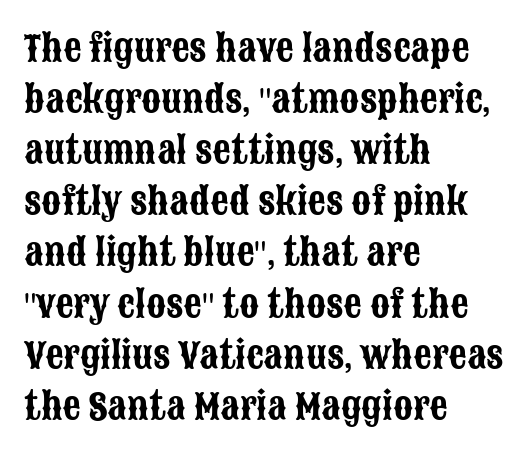
{"serif": "no", "italic": "no", "width": "condensed", "stroke_contrast": "low", "x_height": "large", "monospaced": "no", "underline": "no", "align": "left", "line_spacing": "normal", "line_spacing_ratio": 1.42, "letter_spacing": "normal", "letter_spacing_em": 0.0, "glyph_px": 36}
